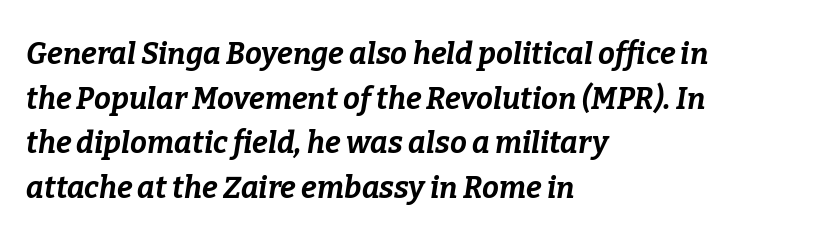
Q: Is the text bold? A: Yes.
Q: Is the text italic (slanted)? A: Yes, it leans right by about 9 degrees.
Q: Is the text underlined? A: No.
Q: How is the paragraph aligned? A: Left-aligned.
Q: Is the spacing between letters normal or unusually wide? A: Normal.
Q: Is the spacing between lines tight, normal or loose? A: Normal.
Q: Width (condensed, normal, or wide)? A: Normal.
Q: Stroke contrast? A: Low.
Q: x-height? A: Medium.
Q: Monospaced? A: No.
